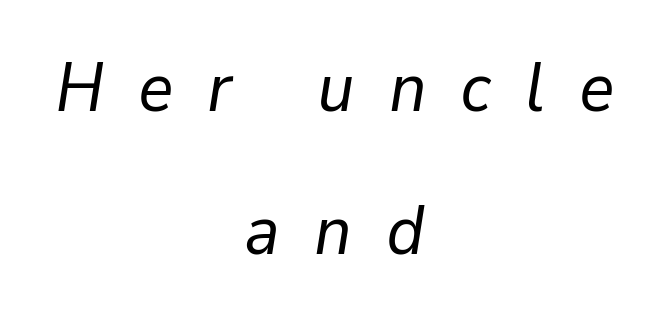
The image shows 69 px regular-weight type, italic (leaning right); set centered, loose line spacing (2.07x), unusually wide letter spacing (+0.49 em), not underlined; low stroke contrast and a medium x-height.
